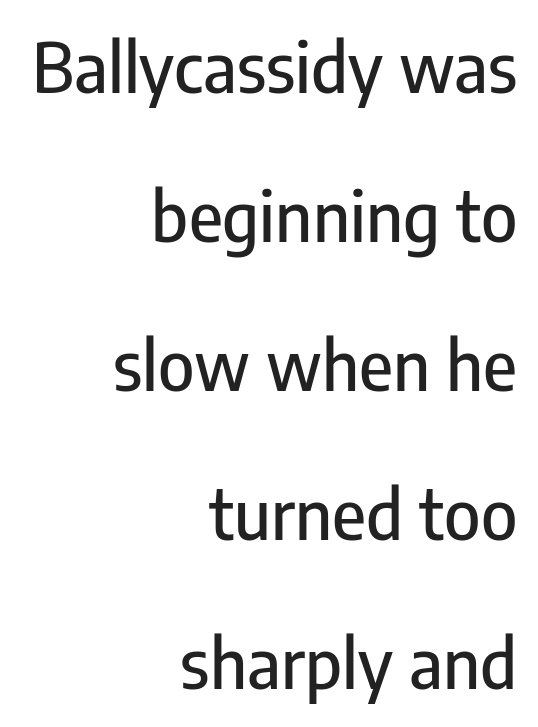
The foot of each line stays bare and open. The rag falls on the left side of this text block. Posture: upright roman. Is this a sans? Yes — the strokes have no serifs.
